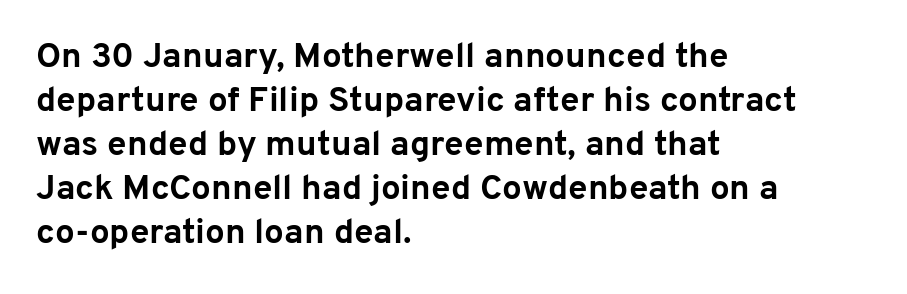
Q: Is the text bold? A: Yes.
Q: Is the text italic (slanted)? A: No, it is upright.
Q: Is the typeface a serif or a sans-serif typeface? A: Sans-serif.
Q: Is the text underlined? A: No.
Q: How is the paragraph aligned? A: Left-aligned.
Q: Is the spacing between letters normal or unusually wide? A: Normal.
Q: Is the spacing between lines tight, normal or loose? A: Normal.
Q: Width (condensed, normal, or wide)? A: Normal.
Q: Stroke contrast? A: Low.
Q: x-height? A: Medium.
Q: Monospaced? A: No.
